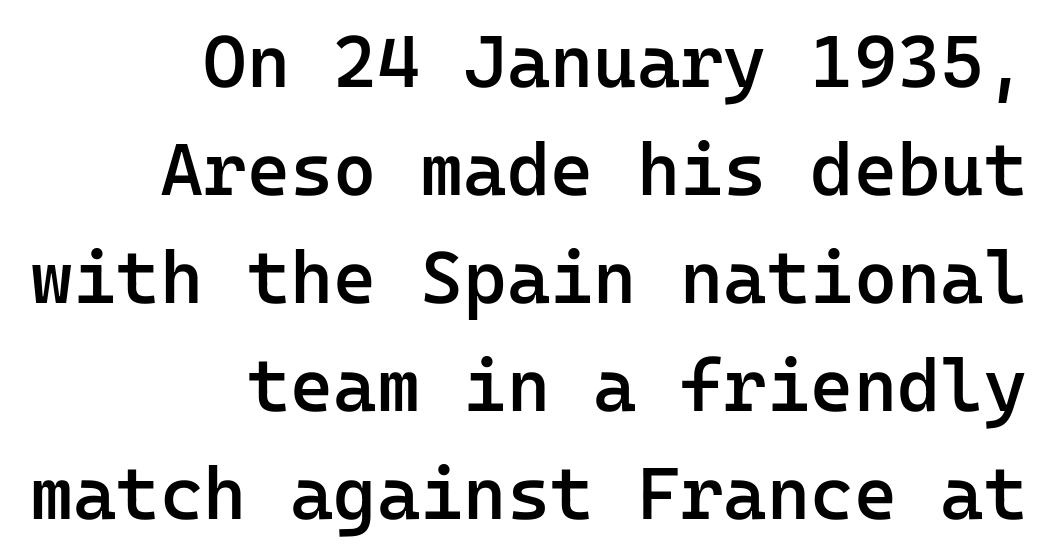
The image shows 74 px semibold sans-serif type, upright, monospaced; set right-aligned, normal line spacing (1.46x), normal letter spacing, not underlined; low stroke contrast and a medium x-height.
